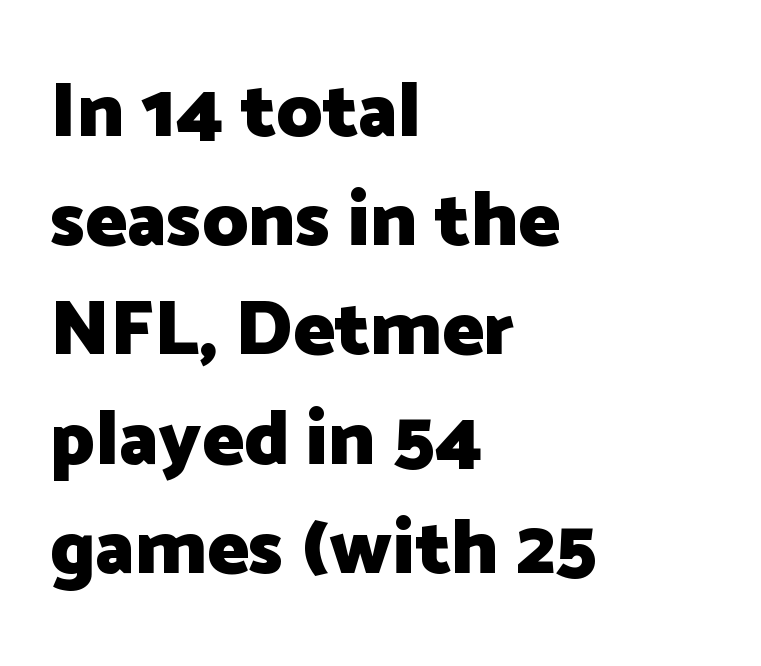
The image shows 78 px heavy sans-serif type, upright; set left-aligned, normal line spacing (1.4x), normal letter spacing, not underlined; low stroke contrast and a medium x-height.
